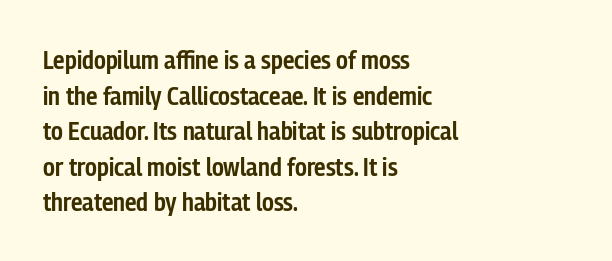
Q: Is the text bold? A: Semi-bold.
Q: Is the text italic (slanted)? A: No, it is upright.
Q: Is the text underlined? A: No.
Q: How is the paragraph aligned? A: Left-aligned.
Q: Is the spacing between letters normal or unusually wide? A: Normal.
Q: Is the spacing between lines tight, normal or loose? A: Normal.
